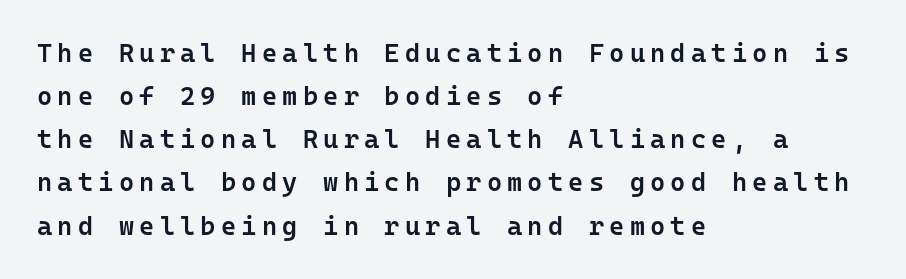
The vertical gap from one line to the next is medium. Characters remain perfectly vertical along every line. Students, this is semibold: more ink than regular, less than bold. Beneath every word, the page is bare. The tracking jumps out immediately: characters are airy and widely separated.
